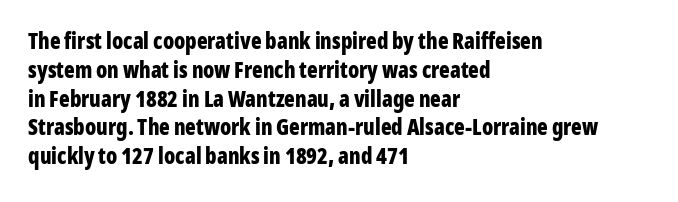
{"italic": "no", "bold": "yes", "underline": "no", "align": "left", "line_spacing": "normal", "line_spacing_ratio": 1.31, "letter_spacing": "normal", "letter_spacing_em": 0.0, "glyph_px": 22}
